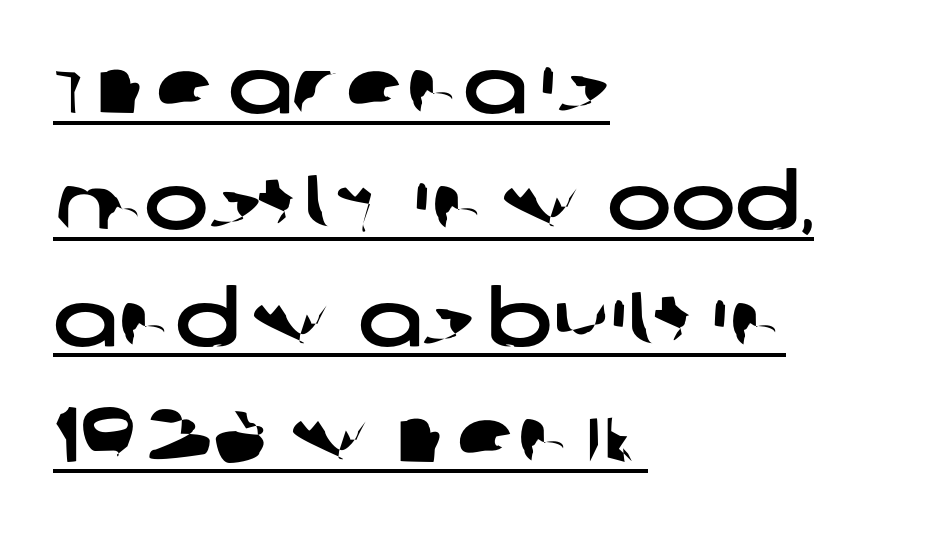
{"serif": "no", "width": "wide", "stroke_contrast": "low", "x_height": "large", "monospaced": "no", "underline": "yes", "align": "left", "line_spacing": "normal", "line_spacing_ratio": 1.51, "letter_spacing": "normal", "letter_spacing_em": 0.0, "glyph_px": 77}
